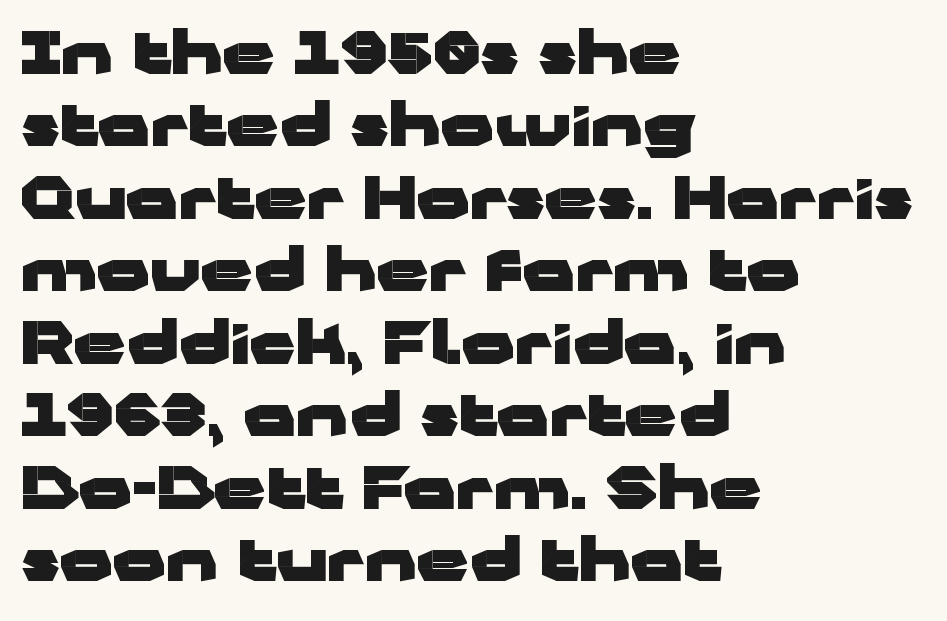
{"serif": "no", "italic": "no", "bold": "yes", "weight": "heavy", "width": "wide", "stroke_contrast": "low", "x_height": "medium", "monospaced": "no", "underline": "no", "align": "left", "line_spacing": "normal", "line_spacing_ratio": 1.25, "letter_spacing": "normal", "letter_spacing_em": 0.0, "glyph_px": 58}
